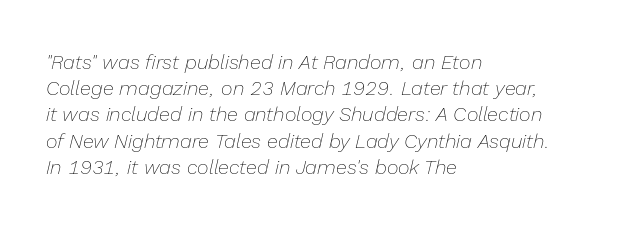
{"italic": "yes", "lean": "right", "slant_degrees": 13, "bold": "no", "underline": "no", "align": "left", "line_spacing": "normal", "line_spacing_ratio": 1.31, "letter_spacing": "normal", "letter_spacing_em": 0.0, "glyph_px": 20}
